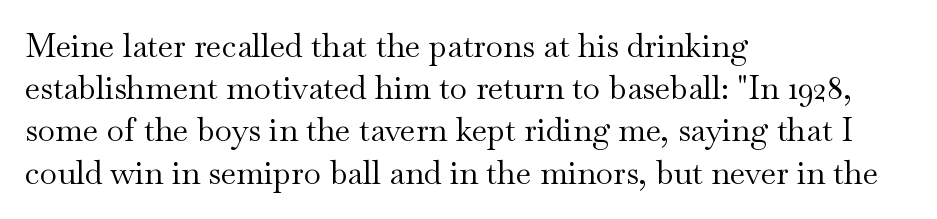
Regular leading. Stems here are at most as thick as an everyday book face. It's the straight-up-and-down kind of type. Nobody drew a line under any word here. The face used here is proportionally spaced, like ordinary book or web type. Typographically, this falls in the serif category.
